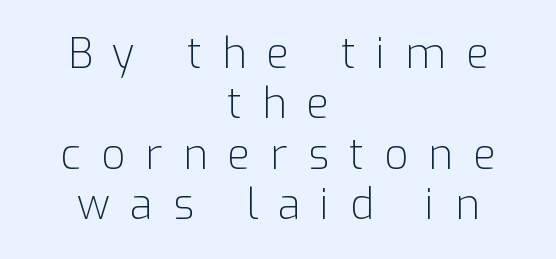
Q: Is the text bold? A: No.
Q: Is the text italic (slanted)? A: No, it is upright.
Q: Is the typeface a serif or a sans-serif typeface? A: Sans-serif.
Q: Is the text underlined? A: No.
Q: How is the paragraph aligned? A: Centered.
Q: Is the spacing between letters normal or unusually wide? A: Unusually wide.
Q: Width (condensed, normal, or wide)? A: Normal.
Q: Stroke contrast? A: Low.
Q: x-height? A: Medium.
Q: Monospaced? A: No.
